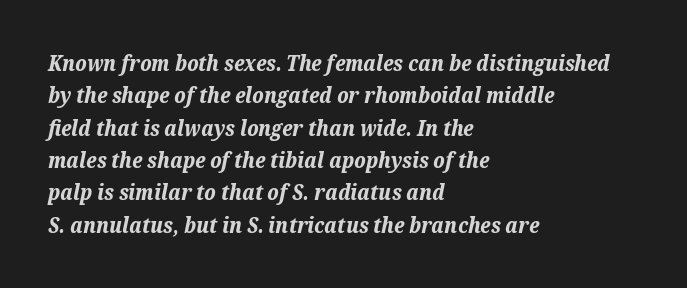
The image shows 21 px bold type, italic (leaning right); set left-aligned, normal line spacing (1.54x), normal letter spacing, not underlined.
